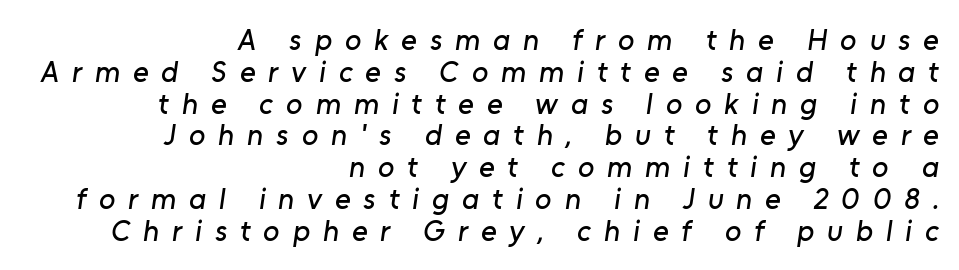
{"serif": "no", "width": "normal", "stroke_contrast": "low", "x_height": "medium", "monospaced": "no", "underline": "no", "align": "right", "line_spacing": "tight", "line_spacing_ratio": 1.06, "letter_spacing": "wide", "letter_spacing_em": 0.43, "glyph_px": 30}
